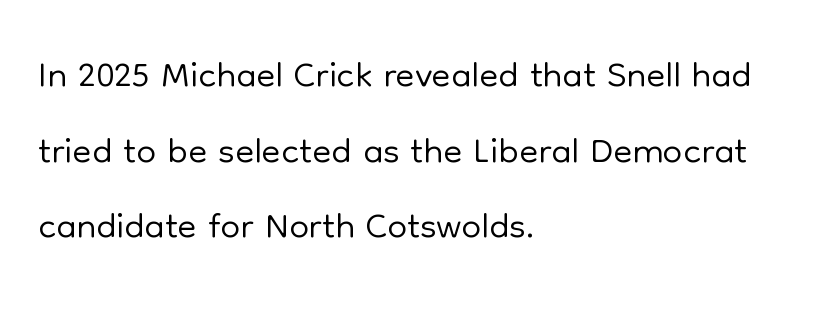
The image shows 56 px light sans-serif type, upright; set left-aligned, normal line spacing (1.35x), normal letter spacing, not underlined; low stroke contrast and a medium x-height.
